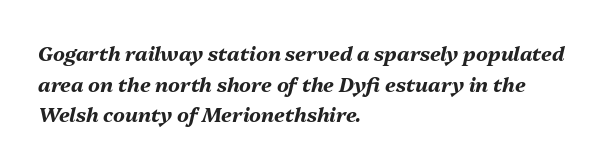
Reading down the column, the eye jumps a familiar distance to each next line. Descenders are the only things crossing below the line. The text block is weighted toward the left margin, trailing off unevenly rightward. Slanted lettering throughout.
